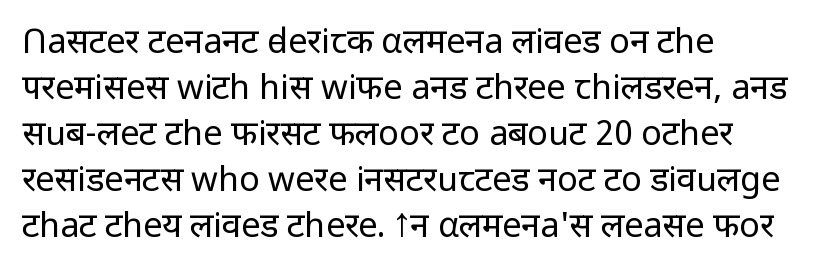
{"serif": "no", "italic": "no", "bold": "no", "weight": "regular", "width": "normal", "stroke_contrast": "low", "x_height": "medium", "monospaced": "no", "underline": "no", "align": "left", "line_spacing": "normal", "line_spacing_ratio": 1.35, "letter_spacing": "normal", "letter_spacing_em": 0.0, "glyph_px": 34}
